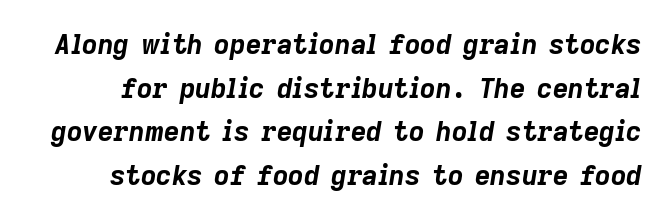
{"italic": "yes", "lean": "right", "slant_degrees": 9, "bold": "yes", "underline": "no", "line_spacing": "normal", "line_spacing_ratio": 1.62, "letter_spacing": "normal", "letter_spacing_em": 0.0, "glyph_px": 27}
